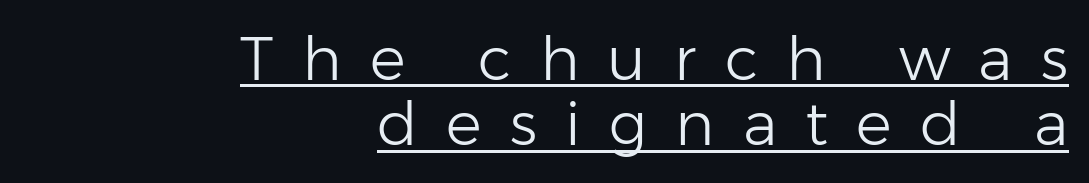
{"serif": "no", "italic": "no", "bold": "no", "weight": "light", "width": "normal", "stroke_contrast": "low", "x_height": "medium", "monospaced": "no", "underline": "yes", "align": "right", "line_spacing": "tight", "line_spacing_ratio": 1.09, "letter_spacing": "wide", "letter_spacing_em": 0.47, "glyph_px": 60}
